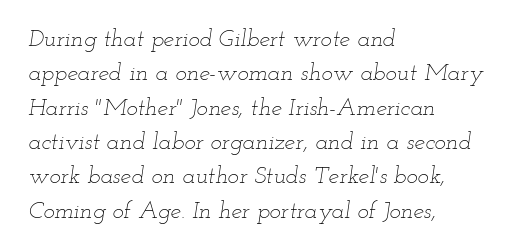
The image shows 24 px text type, italic (leaning right); set left-aligned, normal line spacing (1.43x), normal letter spacing, not underlined.
